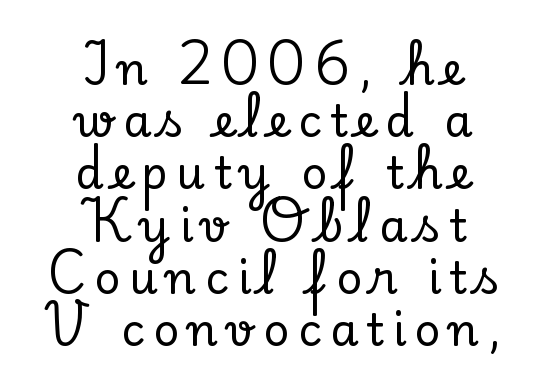
Notice how the passage keeps no hard edge, just a central spine. If you drew a line through each stem, it would be perfectly vertical. Spacing verdict: proportional, widths tailored to each character. The face used here is seriffed, in the tradition of book romans. Unmarked baselines from the first word to the last.
